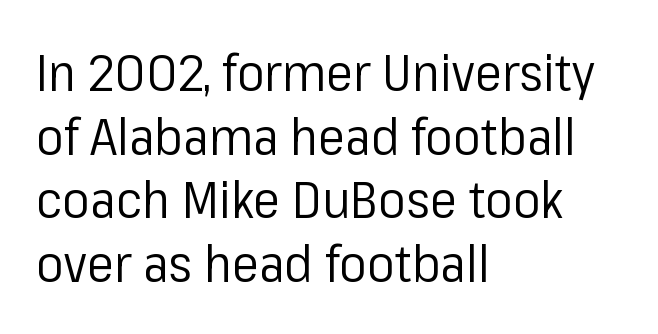
Q: Is the text bold? A: No.
Q: Is the text italic (slanted)? A: No, it is upright.
Q: Is the typeface a serif or a sans-serif typeface? A: Sans-serif.
Q: Is the text underlined? A: No.
Q: How is the paragraph aligned? A: Left-aligned.
Q: Is the spacing between letters normal or unusually wide? A: Normal.
Q: Is the spacing between lines tight, normal or loose? A: Normal.
Q: Width (condensed, normal, or wide)? A: Normal.
Q: Stroke contrast? A: Low.
Q: x-height? A: Medium.
Q: Monospaced? A: No.
